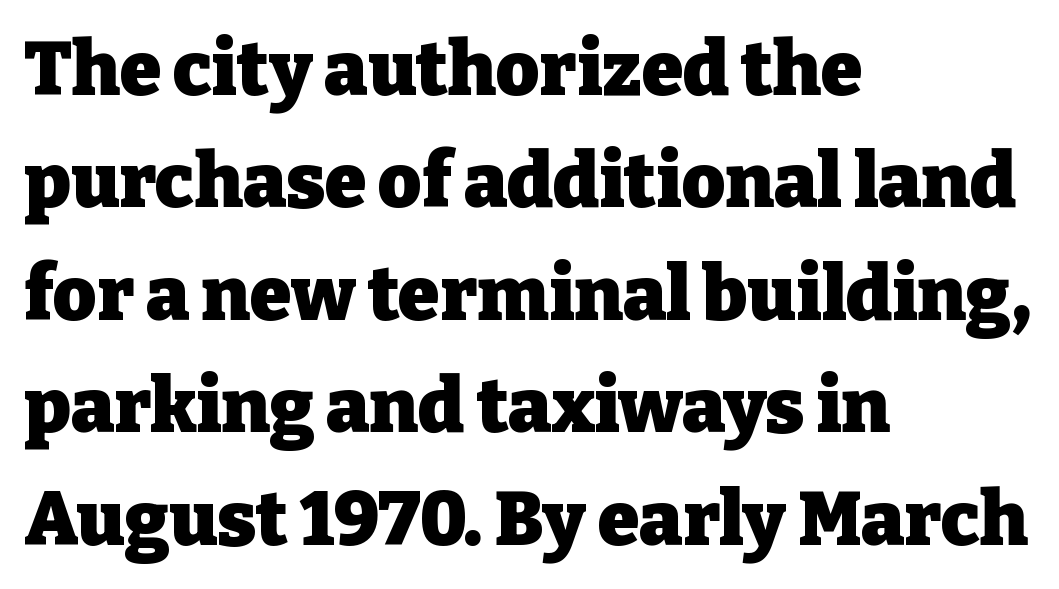
Alignment: flush left. Spacing verdict: proportional, widths tailored to each character. Posture: straight, roman, zero tilt. Plain, unruled lines of type. The strokes are fattened all the way to bold.
